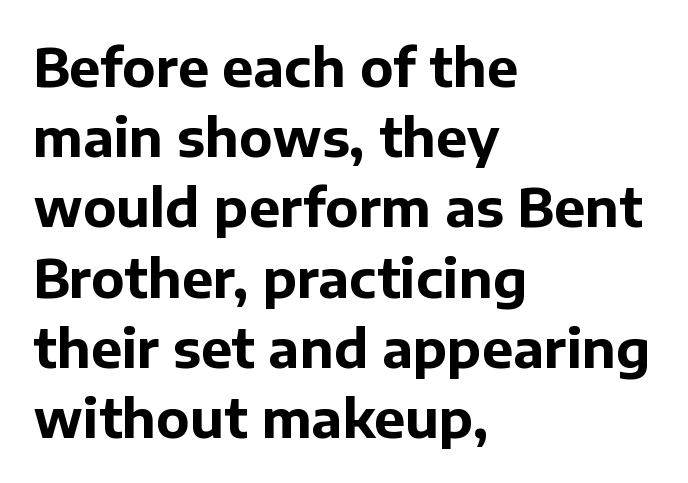
{"serif": "no", "italic": "no", "bold": "yes", "weight": "bold", "width": "normal", "stroke_contrast": "low", "x_height": "medium", "monospaced": "no", "underline": "no", "align": "left", "line_spacing": "normal", "line_spacing_ratio": 1.35, "letter_spacing": "normal", "letter_spacing_em": 0.0, "glyph_px": 52}
